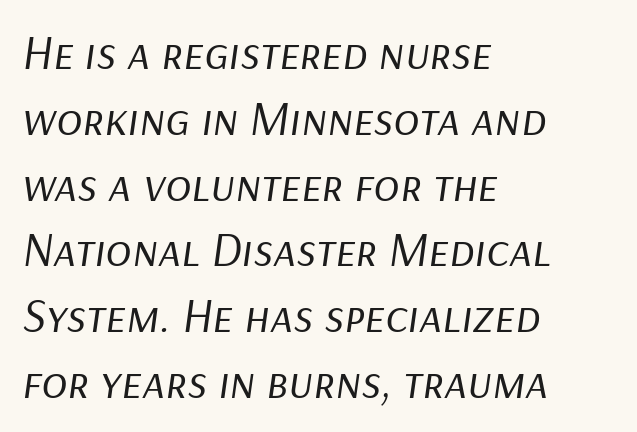
{"italic": "yes", "lean": "right", "slant_degrees": 9, "bold": "no", "weight": "regular", "width": "normal", "stroke_contrast": "low", "x_height": "medium", "monospaced": "no", "underline": "no", "align": "left", "line_spacing": "normal", "line_spacing_ratio": 1.37, "letter_spacing": "normal", "letter_spacing_em": 0.0, "glyph_px": 48}
